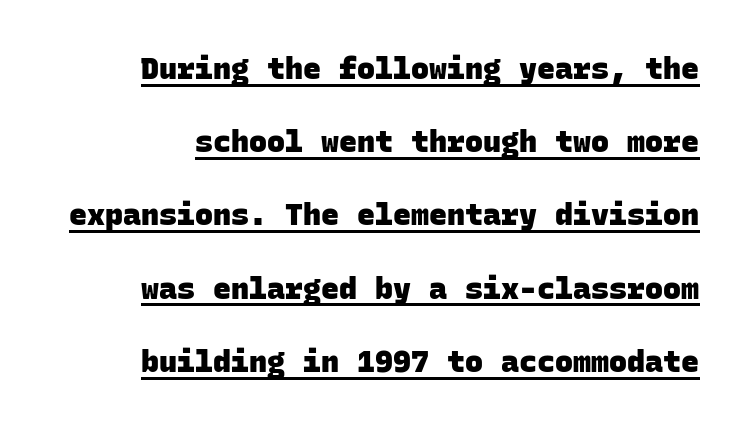
Q: Is the text bold? A: Yes.
Q: Is the typeface a serif or a sans-serif typeface? A: Sans-serif.
Q: Is the text underlined? A: Yes.
Q: Is the spacing between letters normal or unusually wide? A: Normal.
Q: Is the spacing between lines tight, normal or loose? A: Loose.
Q: Width (condensed, normal, or wide)? A: Normal.
Q: Stroke contrast? A: Low.
Q: x-height? A: Large.
Q: Monospaced? A: Yes.
